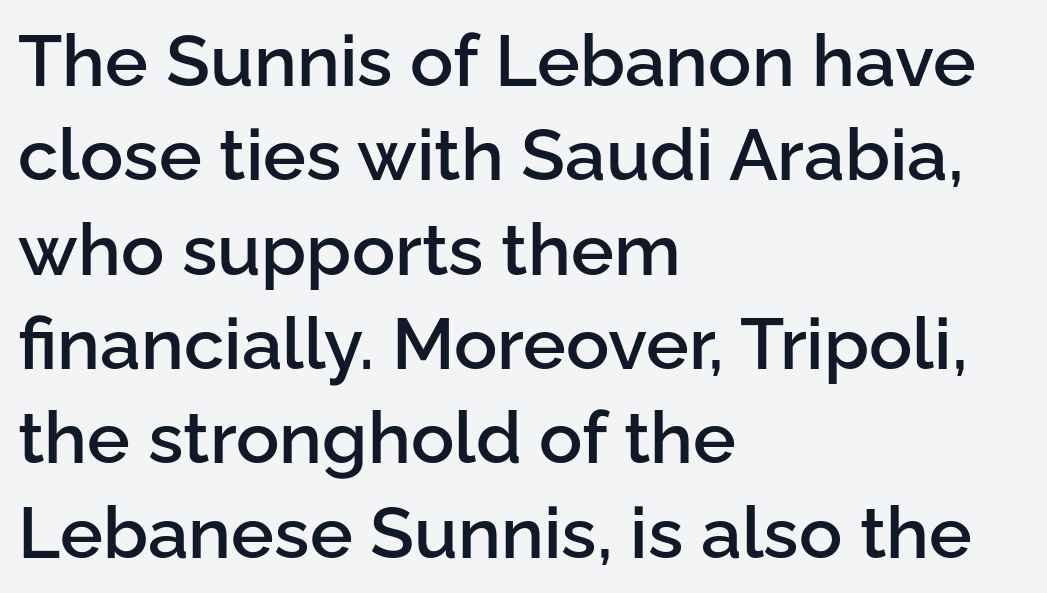
{"serif": "no", "italic": "no", "bold": "semi", "weight": "semibold", "width": "normal", "stroke_contrast": "low", "x_height": "medium", "monospaced": "no", "underline": "no", "align": "left", "line_spacing": "normal", "line_spacing_ratio": 1.31, "letter_spacing": "normal", "letter_spacing_em": 0.0, "glyph_px": 72}
